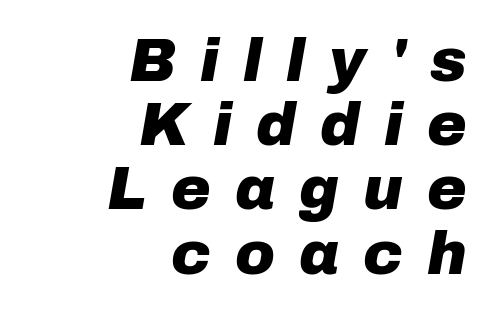
{"italic": "yes", "lean": "right", "slant_degrees": 10, "bold": "yes", "weight": "heavy", "width": "normal", "stroke_contrast": "low", "x_height": "medium", "monospaced": "no", "underline": "no", "align": "right", "line_spacing": "tight", "line_spacing_ratio": 1.07, "letter_spacing": "wide", "letter_spacing_em": 0.4, "glyph_px": 60}
